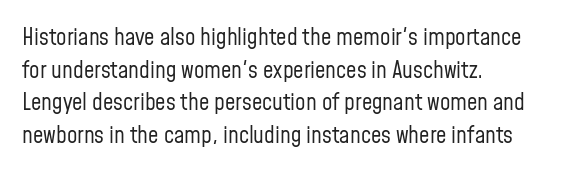
The image shows 23 px text type, upright; set left-aligned, normal line spacing (1.42x), normal letter spacing, not underlined.
